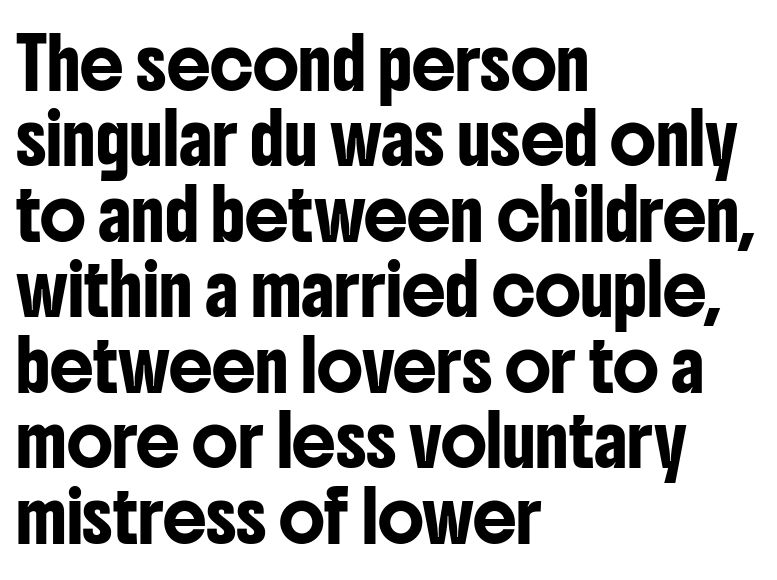
Q: Is the text italic (slanted)? A: No, it is upright.
Q: Is the typeface a serif or a sans-serif typeface? A: Sans-serif.
Q: Is the text underlined? A: No.
Q: How is the paragraph aligned? A: Left-aligned.
Q: Is the spacing between letters normal or unusually wide? A: Normal.
Q: Is the spacing between lines tight, normal or loose? A: Normal.
Q: Width (condensed, normal, or wide)? A: Condensed.
Q: Stroke contrast? A: Low.
Q: x-height? A: Medium.
Q: Monospaced? A: No.
